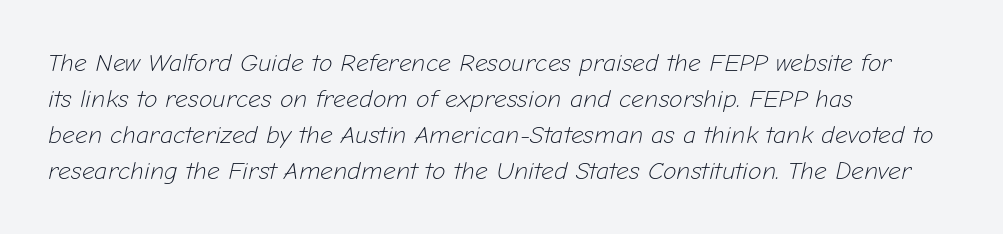
{"italic": "yes", "lean": "right", "slant_degrees": 12, "bold": "no", "underline": "no", "align": "left", "line_spacing": "normal", "line_spacing_ratio": 1.44, "letter_spacing": "normal", "letter_spacing_em": 0.0, "glyph_px": 25}
